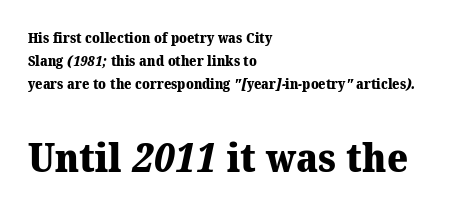
Q: Is the text bold? A: Yes.
Q: Is the typeface a serif or a sans-serif typeface? A: Serif.
Q: Is the text underlined? A: No.
Q: How is the paragraph aligned? A: Left-aligned.
Q: Is the spacing between letters normal or unusually wide? A: Normal.
Q: Is the spacing between lines tight, normal or loose? A: Normal.
Q: Which block of text is set in a larger size, the first (top) or the second (bottom)? A: The second (bottom) one.
Q: Width (condensed, normal, or wide)? A: Normal.
Q: Stroke contrast? A: Medium.
Q: x-height? A: Medium.
Q: Monospaced? A: No.
